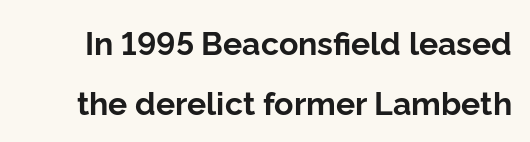
{"serif": "no", "italic": "no", "bold": "yes", "weight": "bold", "width": "normal", "stroke_contrast": "low", "x_height": "medium", "monospaced": "no", "underline": "no", "line_spacing_ratio": 1.88, "letter_spacing": "normal", "letter_spacing_em": 0.0, "glyph_px": 32}
